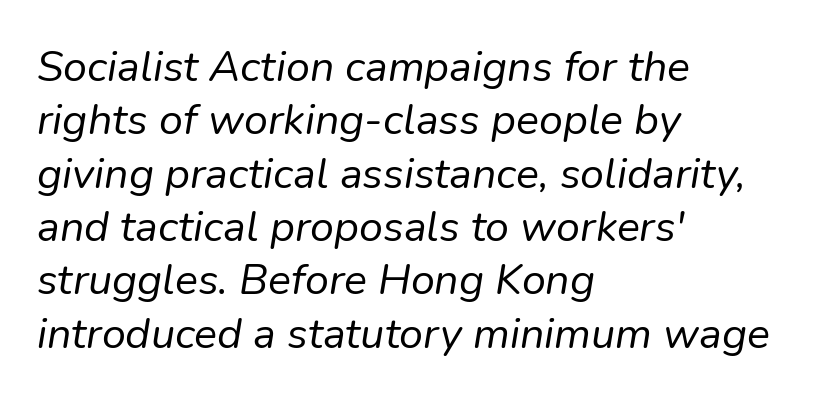
{"italic": "yes", "lean": "right", "slant_degrees": 9, "bold": "no", "weight": "regular", "width": "normal", "stroke_contrast": "low", "x_height": "medium", "monospaced": "no", "underline": "no", "align": "left", "line_spacing_ratio": 1.24, "letter_spacing": "normal", "letter_spacing_em": 0.0, "glyph_px": 43}
